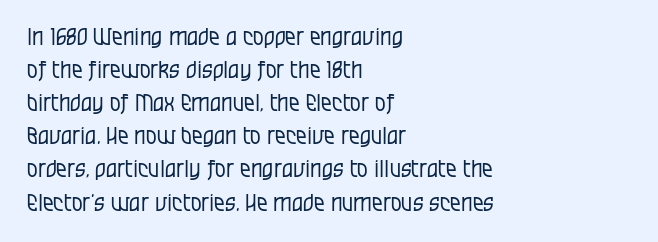
Horizontally, the lines are justified to the leading edge only. A roman cut, with each character standing at attention. The lines sit at an ordinary, default distance from one another. The font sits on the lighter half of the weight spectrum, regular included. Just letters on the line, the space beneath them empty. Standard letterfit; no display-style spreading of the glyphs.
